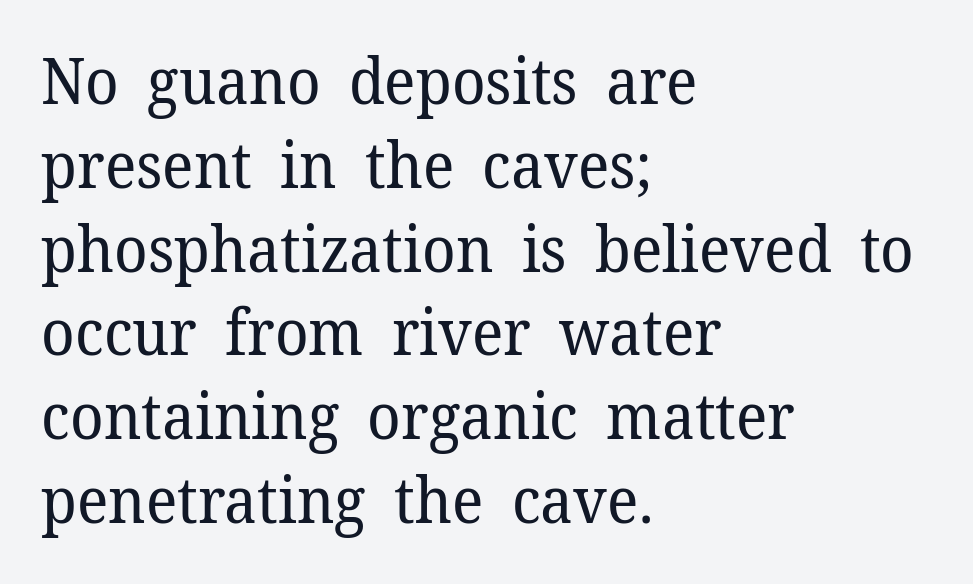
Q: Is the text bold? A: No.
Q: Is the text italic (slanted)? A: No, it is upright.
Q: Is the typeface a serif or a sans-serif typeface? A: Serif.
Q: Is the text underlined? A: No.
Q: How is the paragraph aligned? A: Left-aligned.
Q: Is the spacing between letters normal or unusually wide? A: Normal.
Q: Is the spacing between lines tight, normal or loose? A: Normal.
Q: Width (condensed, normal, or wide)? A: Normal.
Q: Stroke contrast? A: Low.
Q: x-height? A: Medium.
Q: Monospaced? A: No.
